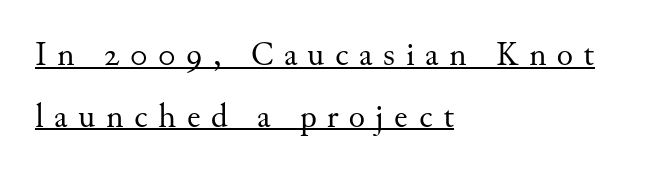
Does the type have serifs? Yes, each stem ends in a small foot. Think of a printed novel: that variable character pitch is what you see here. Is the block centered? No — it sits flush against the left margin. The tracking jumps out immediately: characters are airy and widely separated. A continuous stroke trails under the words, as in a hyperlink. Designer's note — italics off, roman on.
